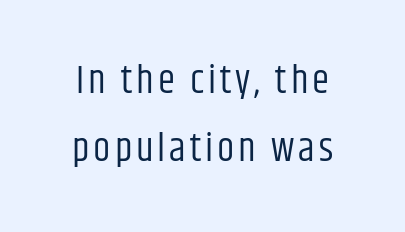
{"serif": "no", "italic": "no", "bold": "no", "weight": "regular", "width": "condensed", "stroke_contrast": "low", "x_height": "large", "monospaced": "no", "underline": "no", "line_spacing_ratio": 1.74, "glyph_px": 39}
